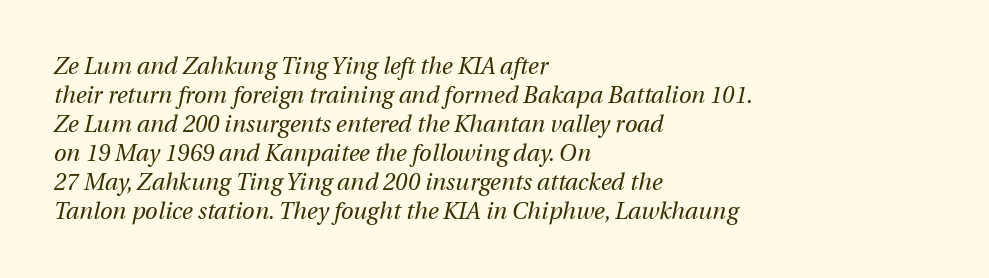
{"italic": "yes", "lean": "right", "slant_degrees": 12, "bold": "no", "underline": "no", "align": "left", "line_spacing": "normal", "line_spacing_ratio": 1.26, "letter_spacing": "normal", "letter_spacing_em": 0.0, "glyph_px": 23}
